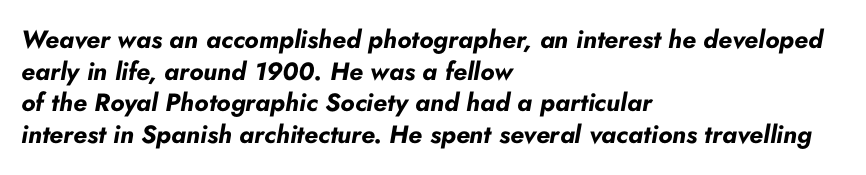
The image shows 25 px bold type, italic (leaning right); set left-aligned, normal line spacing (1.27x), normal letter spacing, not underlined.
